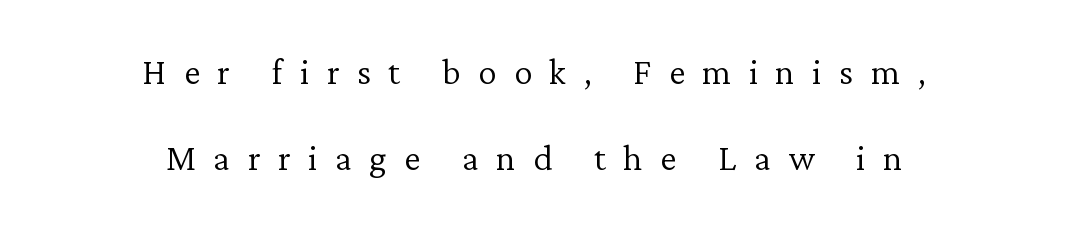
Proportional: the letters do not fall into vertical columns. A light-to-regular cut is what we see here. Honestly, the letter spacing is so wide it's the main thing you notice. I'd call this a serif setting — the letters wear small feet. Is the block centered? Yes — each line is placed symmetrically about the middle. A typesetter would mark this as roman, not italic.
